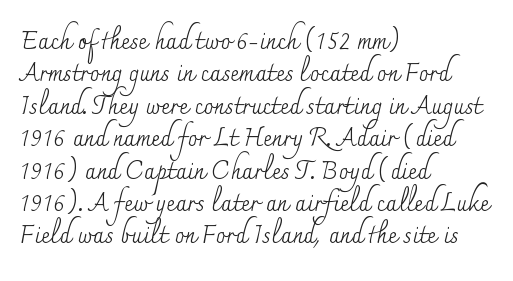
The typesetter chose a ragged-right arrangement here. In terms of letterspacing, this is plain default setting. Descenders hang freely into open space. A typesetter would call this leading conventional body-copy spacing. Stems and bowls with no extra thickness — not bold.
